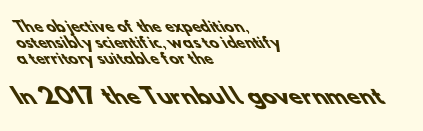
The image shows 21 px bold type; set left-aligned, line spacing 1.16x, normal letter spacing, not underlined; the second (bottom) block is 1.5x larger.
